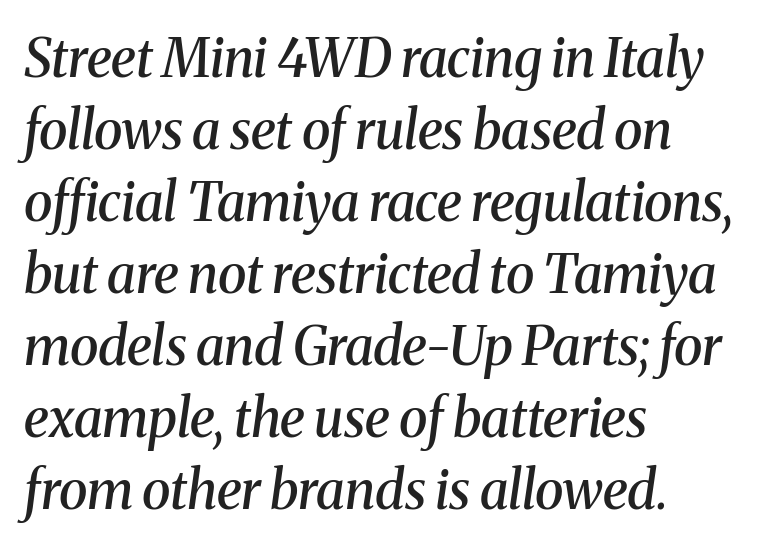
The image shows 53 px semibold serif type, italic (leaning right); set left-aligned, normal line spacing (1.36x), normal letter spacing, not underlined; medium stroke contrast and a medium x-height.
